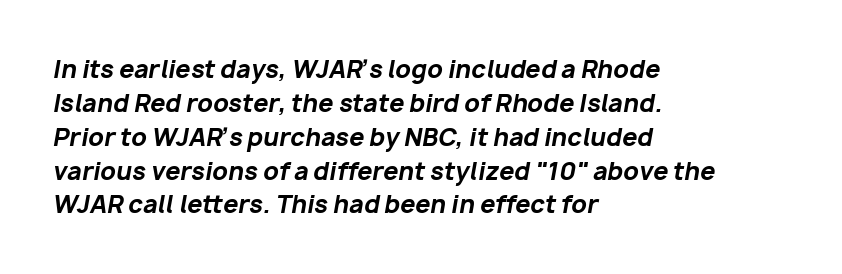
Q: Is the text bold? A: Yes.
Q: Is the text italic (slanted)? A: Yes, it leans right by about 10 degrees.
Q: Is the text underlined? A: No.
Q: How is the paragraph aligned? A: Left-aligned.
Q: Is the spacing between letters normal or unusually wide? A: Normal.
Q: Is the spacing between lines tight, normal or loose? A: Normal.
